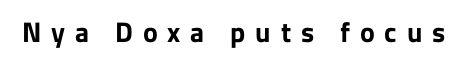
{"serif": "no", "italic": "no", "bold": "yes", "weight": "bold", "width": "normal", "stroke_contrast": "low", "x_height": "medium", "monospaced": "no", "underline": "no", "letter_spacing": "wide", "letter_spacing_em": 0.35, "glyph_px": 28}
